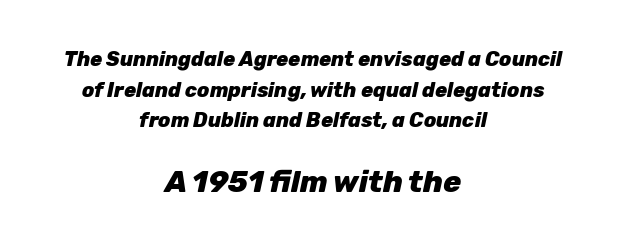
{"italic": "yes", "lean": "right", "slant_degrees": 12, "bold": "yes", "weight": "heavy", "width": "normal", "stroke_contrast": "low", "x_height": "medium", "monospaced": "no", "underline": "no", "align": "center", "line_spacing": "normal", "line_spacing_ratio": 1.53, "letter_spacing": "normal", "letter_spacing_em": 0.0, "larger_block": "second", "size_ratio": 1.5, "glyph_px": 30}
